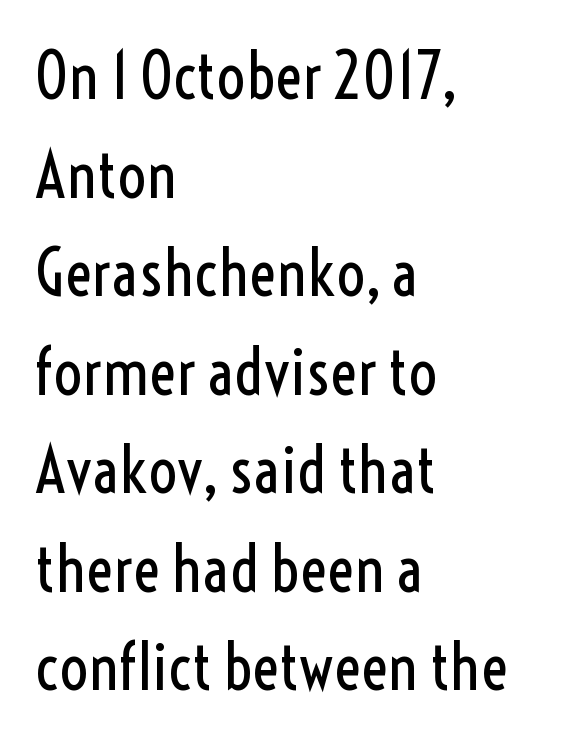
The image shows 64 px regular-weight, condensed sans-serif type, upright; set left-aligned, normal line spacing (1.54x), normal letter spacing, not underlined; a medium x-height.
